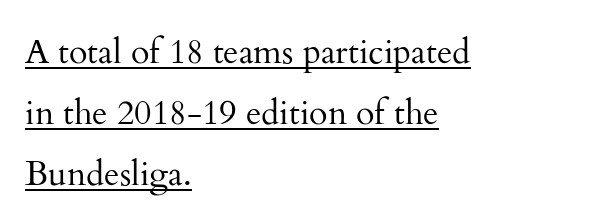
Short note: letters normally spaced. Each letter keeps its own natural width here, so spacing adapts to shape. If you drew a line through each stem, it would be perfectly vertical. What kind of face is this? One with serifs.
